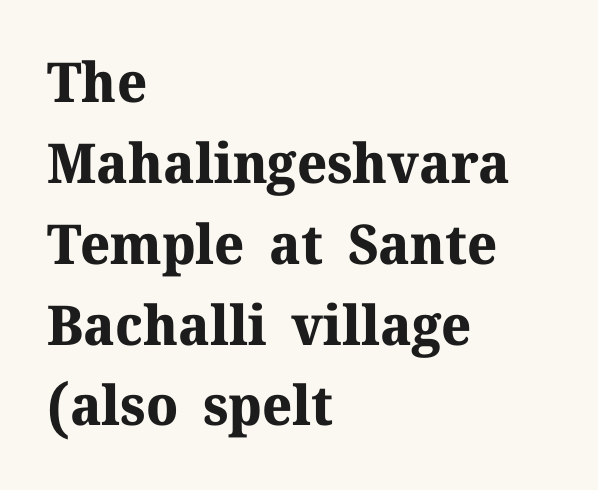
Spacing verdict: proportional, widths tailored to each character. Is this a sans? No — the strokes have serifs. Default kerning and tracking; the words read as compact shapes. Does the lettering tilt? It doesn't — this is upright. Vertically, the passage feels balanced, rows spaced as you'd expect.
